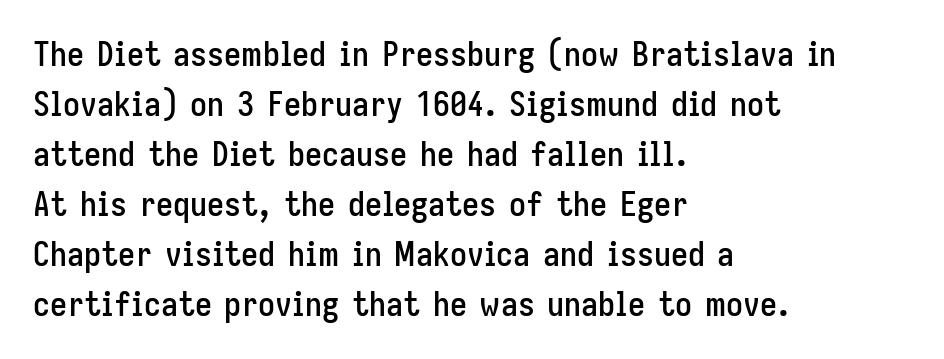
{"serif": "no", "italic": "no", "width": "condensed", "stroke_contrast": "low", "x_height": "medium", "monospaced": "no", "underline": "no", "align": "left", "line_spacing": "normal", "line_spacing_ratio": 1.47, "letter_spacing": "normal", "letter_spacing_em": 0.0, "glyph_px": 34}
